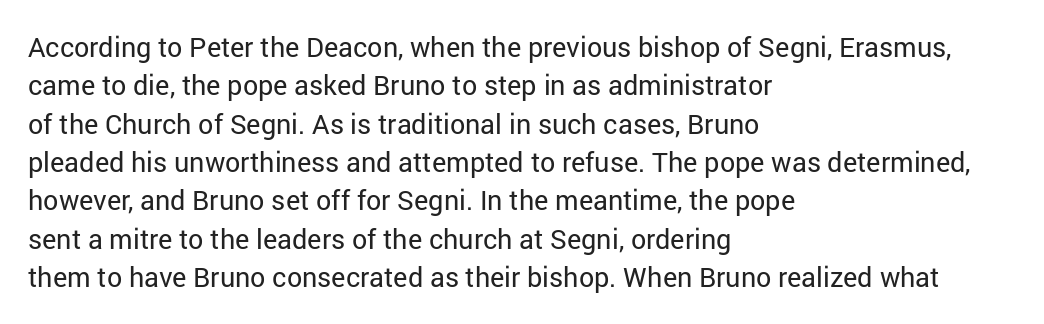
Every row of glyphs begins at an identical x-position on the left. A roman cut, with each character standing at attention. Does the leading feel generous? No, just average. The tracking reads as untouched default to a designer's eye.
